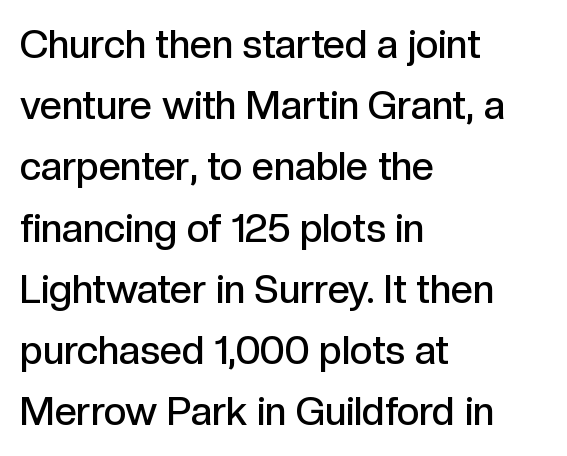
Are there feet on the stems? There aren't — it's a sans. Posture: vertical. Compared with typical body copy, the letter spacing here is the same. The rendering uses natural spacing where letterforms have individual widths. The rag falls on the right side of this text block. Plain, unruled lines of type.
